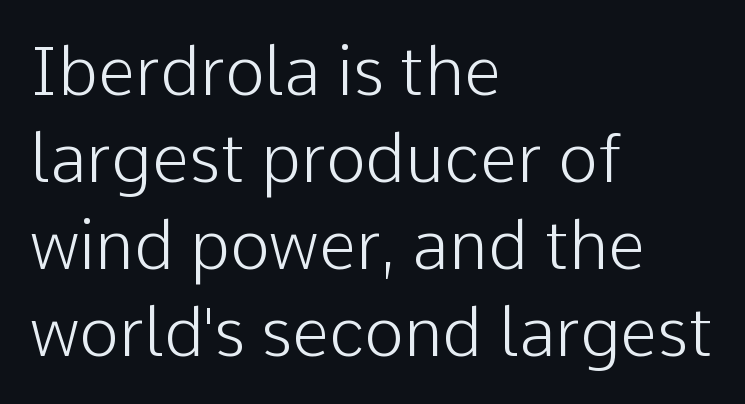
The image shows 67 px light sans-serif type, upright; set left-aligned, normal line spacing (1.3x), normal letter spacing, not underlined; low stroke contrast and a medium x-height.
